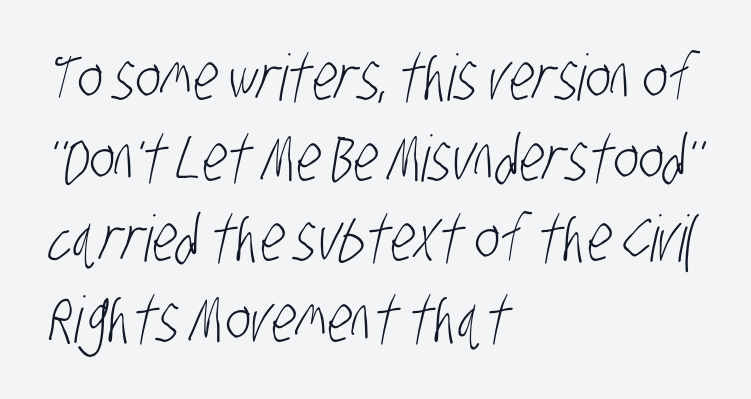
The image shows 64 px light, condensed sans-serif type; set left-aligned, normal line spacing (1.26x), normal letter spacing, not underlined; low stroke contrast and a large x-height.
